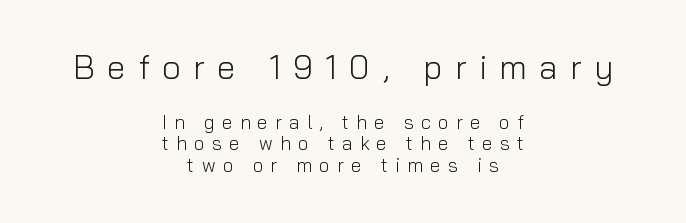
The image shows 33 px light sans-serif type, upright; set centered, tight line spacing (1.13x), unusually wide letter spacing (+0.38 em), not underlined; the first (top) block is 1.74x larger; low stroke contrast and a medium x-height.
